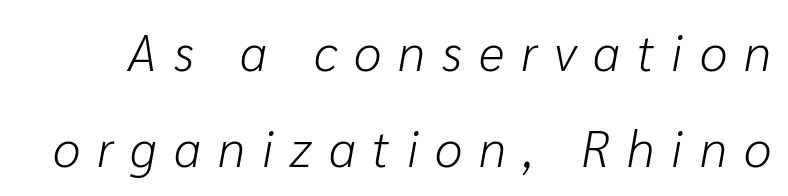
The image shows 50 px light type, italic (leaning right); set loose line spacing (1.92x), unusually wide letter spacing (+0.34 em), not underlined; low stroke contrast and a medium x-height.
